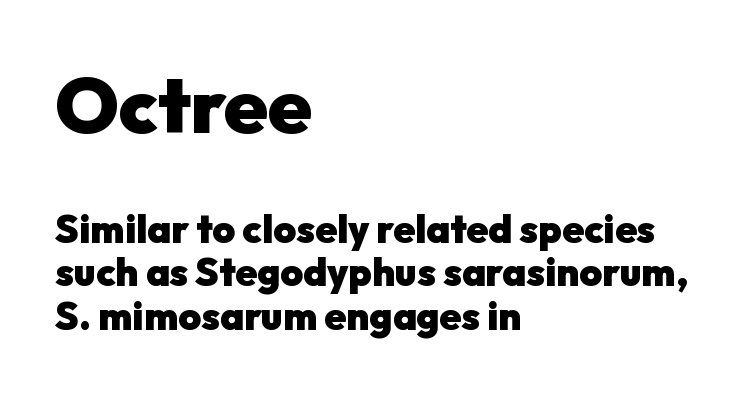
The image shows 78 px heavy sans-serif type, upright; set left-aligned, tight line spacing (1.11x), normal letter spacing, not underlined; the first (top) block is 2.0x larger; low stroke contrast and a medium x-height.
